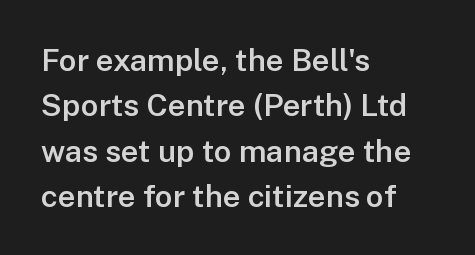
Successive baselines arrive at the customary interval. Is there any slant? The stems are plumb. Decoration check: the copy has no underline. Serif or sans? Sans — the stroke terminals are bare. A typesetter would call this zero additional tracking.
